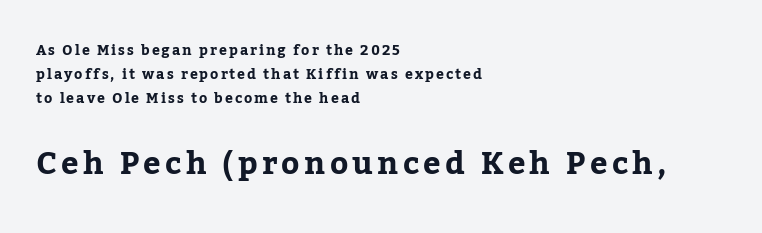
The type sits square on the baseline with zero lean. Notice how the passage keeps a crisp vertical edge on the left only. Clear beneath every line of the passage. Note the varied advance widths — an 'i' is clearly narrower than an 'm'. The more generous point size was reserved for the lower chunk. The typesetting leans heavy: a genuine bold.
